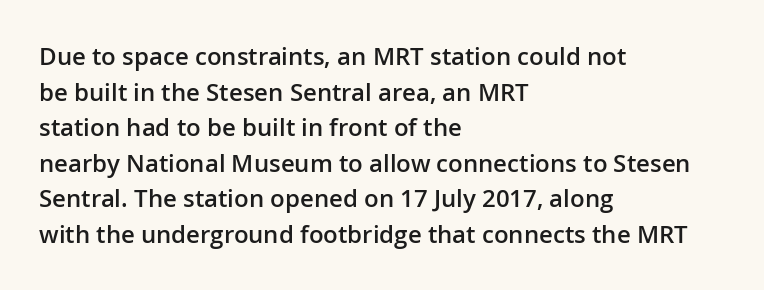
Q: Is the text bold? A: Semi-bold.
Q: Is the text italic (slanted)? A: No, it is upright.
Q: Is the text underlined? A: No.
Q: How is the paragraph aligned? A: Left-aligned.
Q: Is the spacing between letters normal or unusually wide? A: Normal.
Q: Is the spacing between lines tight, normal or loose? A: Normal.
